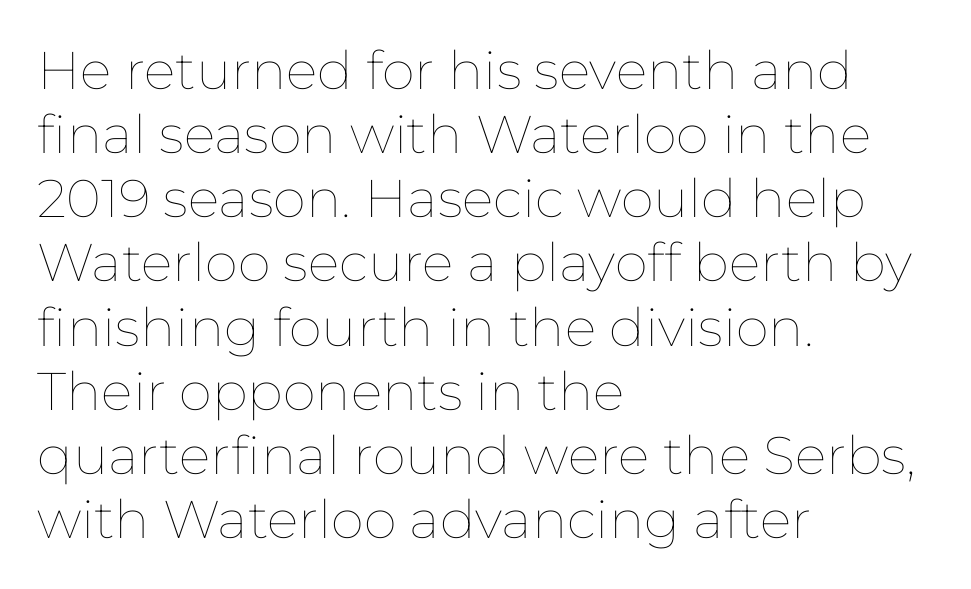
Q: Is the text bold? A: No.
Q: Is the text italic (slanted)? A: No, it is upright.
Q: Is the text underlined? A: No.
Q: How is the paragraph aligned? A: Left-aligned.
Q: Is the spacing between letters normal or unusually wide? A: Normal.
Q: Width (condensed, normal, or wide)? A: Normal.
Q: Stroke contrast? A: Low.
Q: x-height? A: Medium.
Q: Monospaced? A: No.
